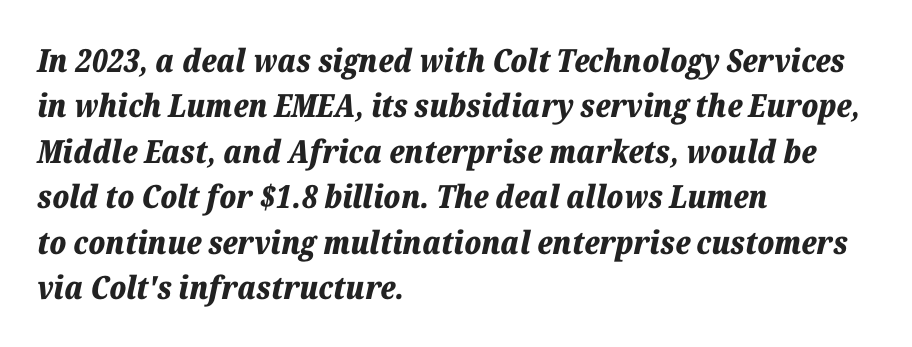
{"italic": "yes", "lean": "right", "slant_degrees": 12, "bold": "yes", "weight": "bold", "width": "normal", "stroke_contrast": "low", "x_height": "medium", "monospaced": "no", "underline": "no", "align": "left", "line_spacing": "normal", "line_spacing_ratio": 1.42, "letter_spacing": "normal", "letter_spacing_em": 0.0, "glyph_px": 32}
